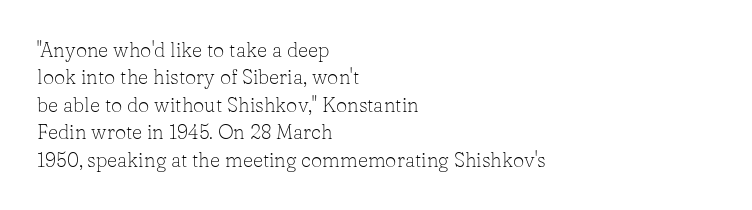
The image shows 20 px text type, upright; set left-aligned, normal line spacing (1.37x), normal letter spacing, not underlined.
